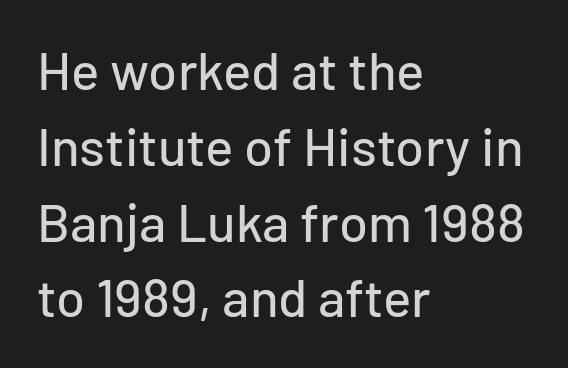
Q: Is the text italic (slanted)? A: No, it is upright.
Q: Is the typeface a serif or a sans-serif typeface? A: Sans-serif.
Q: Is the text underlined? A: No.
Q: How is the paragraph aligned? A: Left-aligned.
Q: Is the spacing between letters normal or unusually wide? A: Normal.
Q: Is the spacing between lines tight, normal or loose? A: Normal.
Q: Width (condensed, normal, or wide)? A: Normal.
Q: Stroke contrast? A: Low.
Q: x-height? A: Medium.
Q: Monospaced? A: No.
